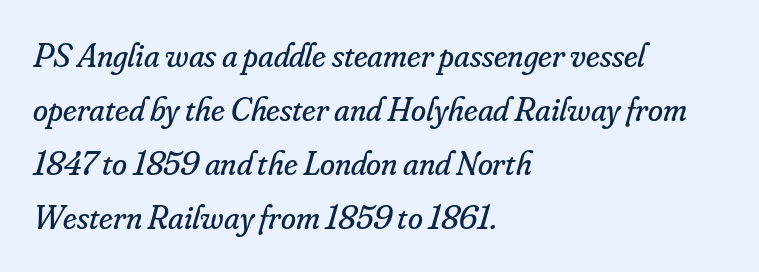
Q: Is the text bold? A: No.
Q: Is the text italic (slanted)? A: Yes, it leans right by about 16 degrees.
Q: Is the typeface a serif or a sans-serif typeface? A: Serif.
Q: Is the text underlined? A: No.
Q: How is the paragraph aligned? A: Left-aligned.
Q: Is the spacing between letters normal or unusually wide? A: Normal.
Q: Is the spacing between lines tight, normal or loose? A: Normal.
Q: Width (condensed, normal, or wide)? A: Normal.
Q: Stroke contrast? A: Low.
Q: x-height? A: Small.
Q: Monospaced? A: No.
